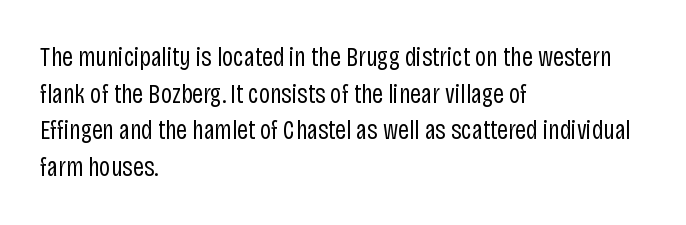
The image shows 27 px text type, upright; set left-aligned, normal line spacing (1.36x), normal letter spacing, not underlined.
